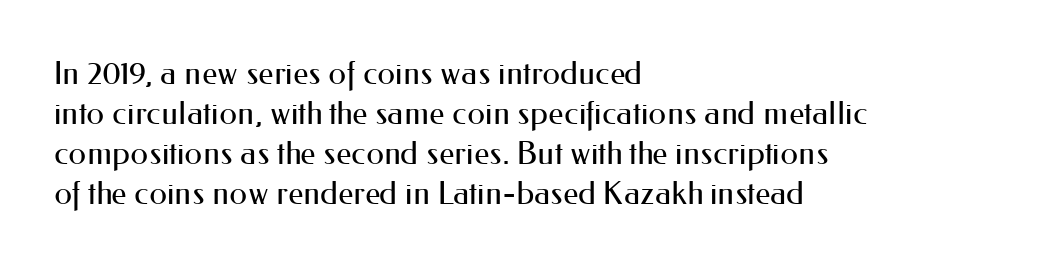
The image shows 32 px regular-weight sans-serif type, upright; set left-aligned, normal line spacing (1.25x), normal letter spacing, not underlined; medium stroke contrast and a small x-height.
